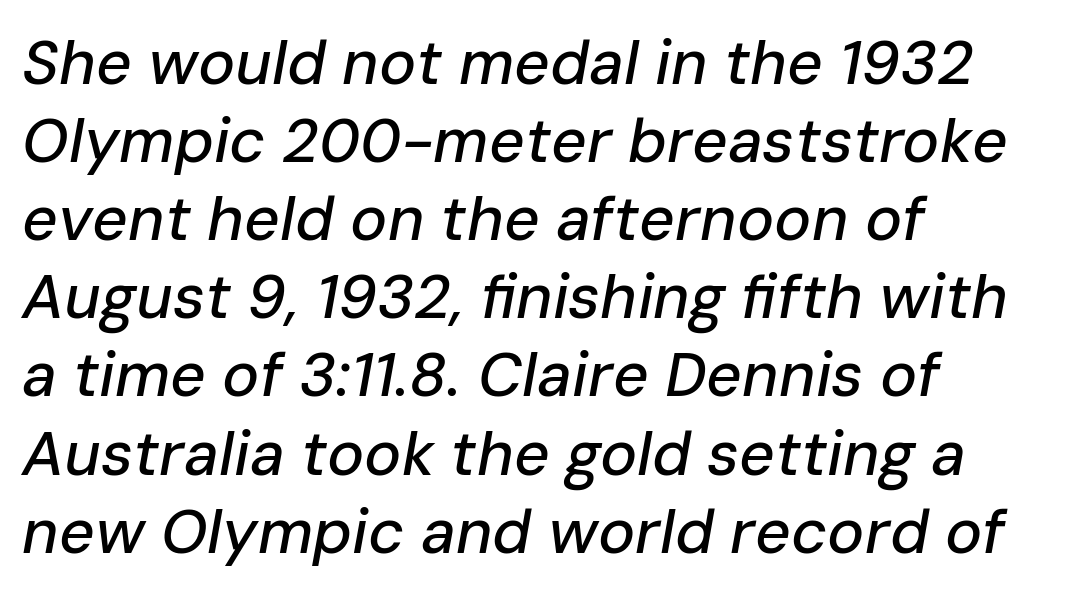
These lines are set flush left with a ragged right edge. Emphasis-style slanted type is in use. The gaps between neighbouring characters are ordinary and unremarkable. The space directly below the letters is spotless. A typesetter would call this proportional, since set widths differ per character.
